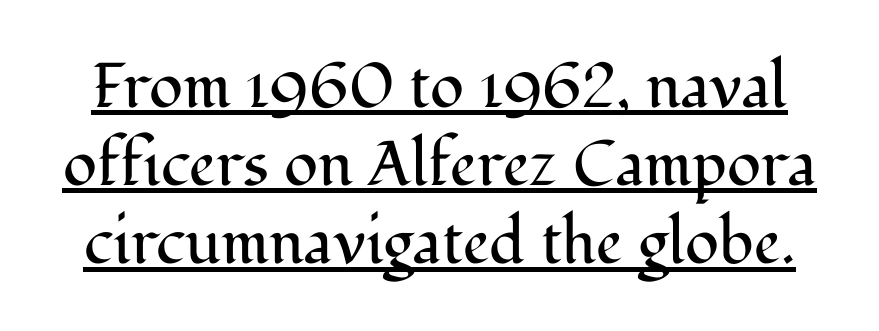
The image shows 63 px regular-weight serif type, upright; set line spacing 1.24x, normal letter spacing, underlined; medium stroke contrast and a medium x-height.
